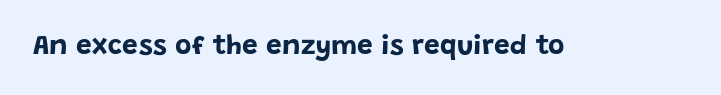
The image shows 28 px bold sans-serif type, upright; set normal letter spacing, not underlined; low stroke contrast and a large x-height.
